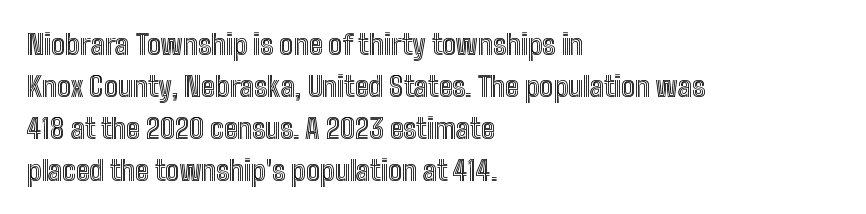
Proportional: the letters do not fall into vertical columns. Notice how descenders clear the ascenders below comfortably — that's standard leading. Honestly, the letter spacing is just normal — you wouldn't notice it. Only glyphs here, with clear space below each row. When letters stand straight like this, we call the style roman or upright.
